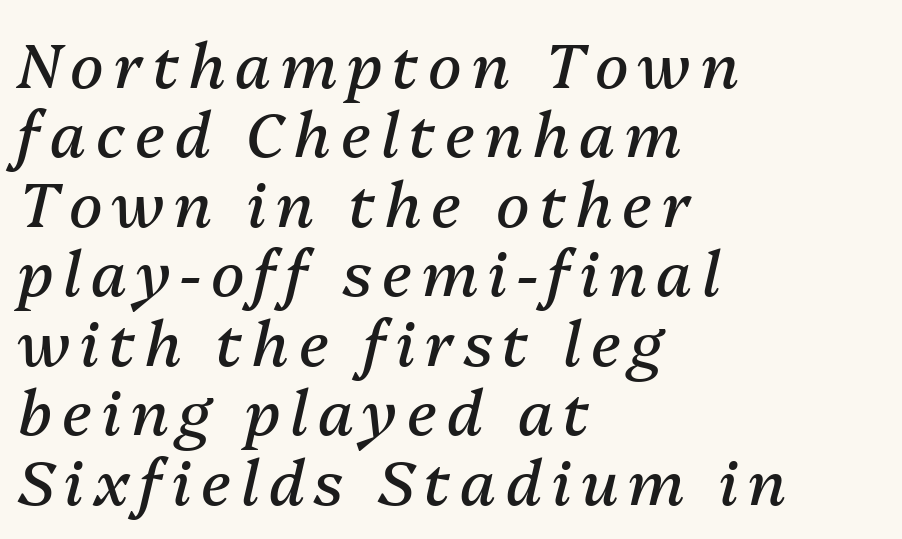
{"italic": "yes", "lean": "right", "slant_degrees": 13, "bold": "no", "weight": "regular", "width": "normal", "stroke_contrast": "medium", "x_height": "medium", "monospaced": "no", "underline": "no", "align": "left", "line_spacing": "tight", "line_spacing_ratio": 1.12, "glyph_px": 62}
